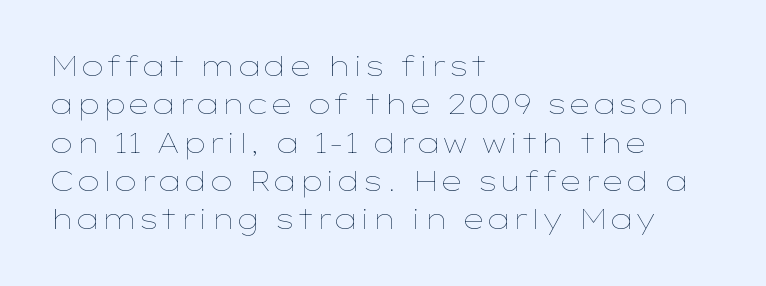
{"italic": "no", "bold": "no", "underline": "no", "align": "left", "line_spacing": "normal", "line_spacing_ratio": 1.42, "letter_spacing": "normal", "letter_spacing_em": 0.0, "glyph_px": 27}
